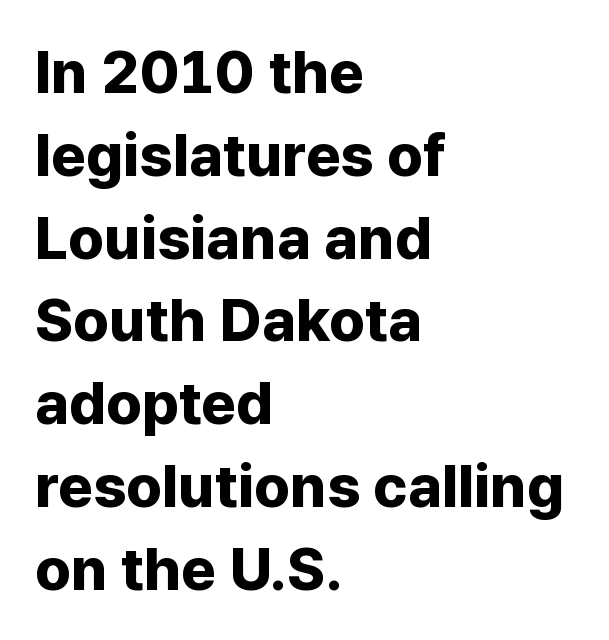
Students, this is bold: see how much ink each stroke carries. Character widths vary here, with narrow letters taking less room than wide ones. Each line starts at the same left margin while the right side varies. Honestly, there is no underline to notice here at all. The face used here is rendered with its standard letterfit. Compared with typical paragraphs, the rows here are spaced about the same.
